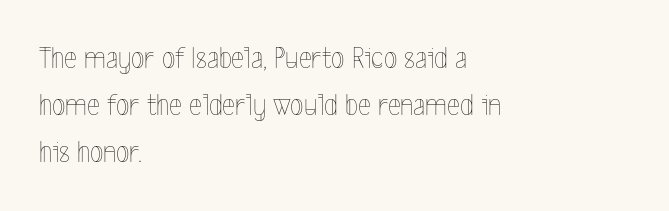
{"italic": "no", "bold": "no", "weight": "thin", "width": "condensed", "x_height": "medium", "monospaced": "no", "underline": "no", "align": "left", "line_spacing": "normal", "line_spacing_ratio": 1.52, "letter_spacing": "normal", "letter_spacing_em": 0.0, "glyph_px": 31}
